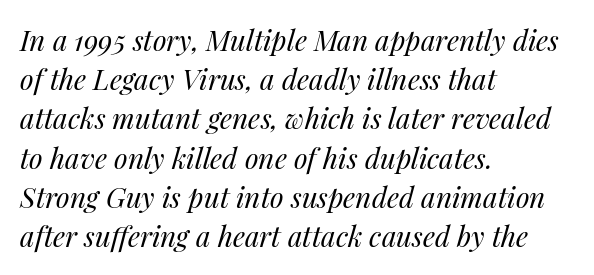
Rendered with sloped, italic letterforms. Reading down the block, your eye returns to a fixed left position each line. The font is comparable to plain body text, perhaps lighter. A bare baseline throughout the passage. How would I describe the line gaps? Plain and ordinary. Honestly, the letter spacing is just normal — you wouldn't notice it.
